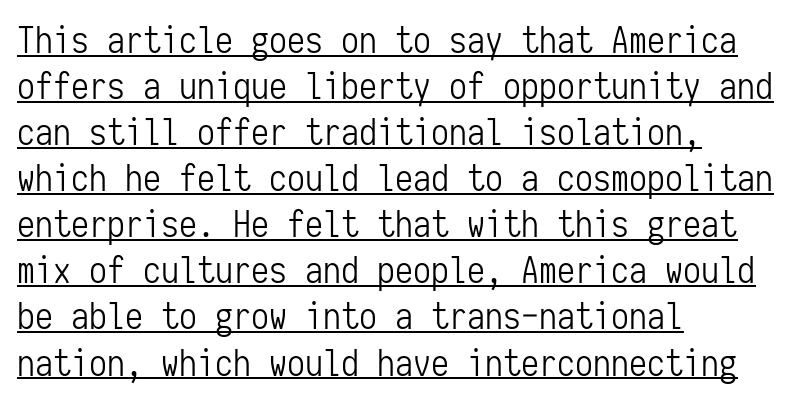
Q: Is the text bold? A: No.
Q: Is the text italic (slanted)? A: No, it is upright.
Q: Is the typeface a serif or a sans-serif typeface? A: Sans-serif.
Q: Is the text underlined? A: Yes.
Q: How is the paragraph aligned? A: Left-aligned.
Q: Is the spacing between letters normal or unusually wide? A: Normal.
Q: Is the spacing between lines tight, normal or loose? A: Normal.
Q: Width (condensed, normal, or wide)? A: Condensed.
Q: Stroke contrast? A: Low.
Q: x-height? A: Medium.
Q: Monospaced? A: Yes.
